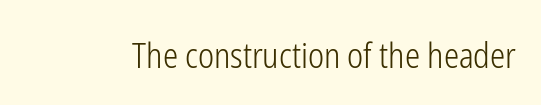
{"serif": "no", "italic": "no", "bold": "no", "weight": "light", "width": "condensed", "stroke_contrast": "low", "x_height": "medium", "monospaced": "no", "underline": "no", "letter_spacing": "normal", "letter_spacing_em": 0.0, "glyph_px": 34}
